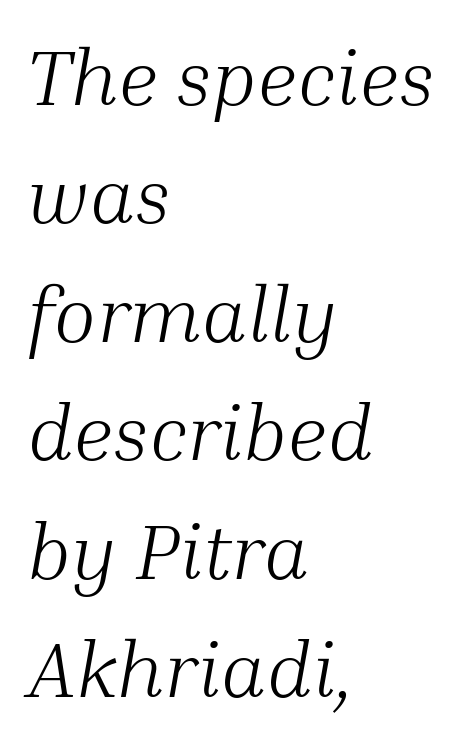
The image shows 79 px light serif type, italic (leaning right); set left-aligned, normal line spacing (1.5x), normal letter spacing, not underlined; medium stroke contrast and a medium x-height.
